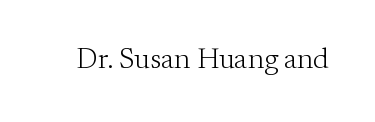
{"serif": "yes", "italic": "no", "bold": "no", "weight": "light", "width": "normal", "stroke_contrast": "medium", "x_height": "small", "monospaced": "no", "underline": "no", "letter_spacing": "normal", "letter_spacing_em": 0.0, "glyph_px": 29}
